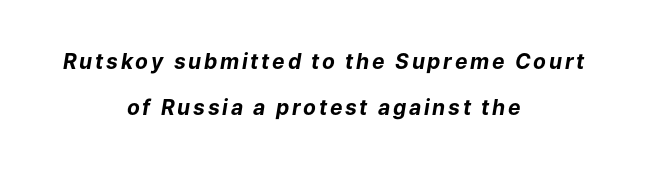
Q: Is the text bold? A: Yes.
Q: Is the text italic (slanted)? A: Yes, it leans right by about 9 degrees.
Q: Is the text underlined? A: No.
Q: How is the paragraph aligned? A: Centered.
Q: Is the spacing between lines tight, normal or loose? A: Loose.
